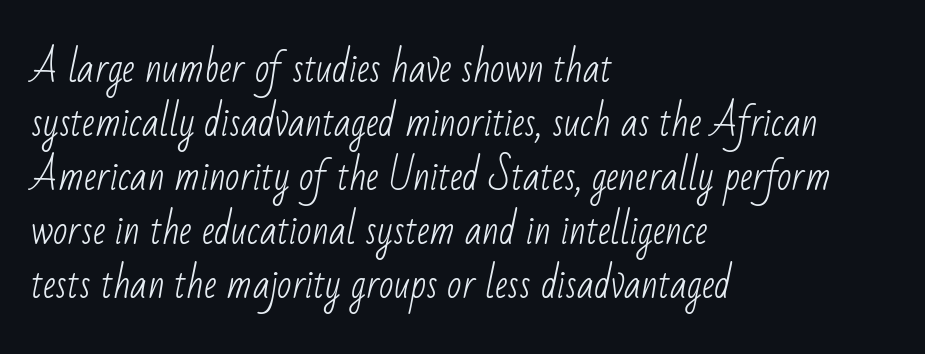
Q: Is the text bold? A: No.
Q: Is the typeface a serif or a sans-serif typeface? A: Sans-serif.
Q: Is the text underlined? A: No.
Q: How is the paragraph aligned? A: Left-aligned.
Q: Is the spacing between letters normal or unusually wide? A: Normal.
Q: Is the spacing between lines tight, normal or loose? A: Normal.
Q: Width (condensed, normal, or wide)? A: Condensed.
Q: Stroke contrast? A: Low.
Q: x-height? A: Small.
Q: Monospaced? A: No.
